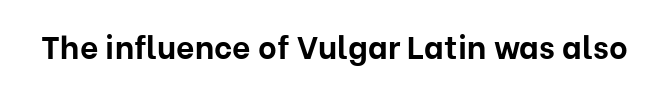
{"serif": "no", "italic": "no", "bold": "yes", "weight": "bold", "width": "normal", "stroke_contrast": "low", "x_height": "medium", "monospaced": "no", "underline": "no", "letter_spacing": "normal", "letter_spacing_em": 0.0, "glyph_px": 32}
